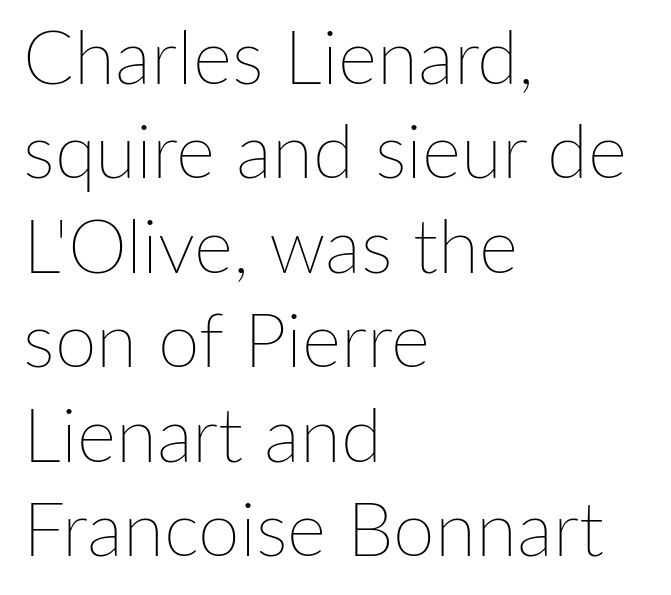
The image shows 75 px thin type, upright; set left-aligned, normal line spacing (1.26x), normal letter spacing, not underlined; low stroke contrast and a medium x-height.
